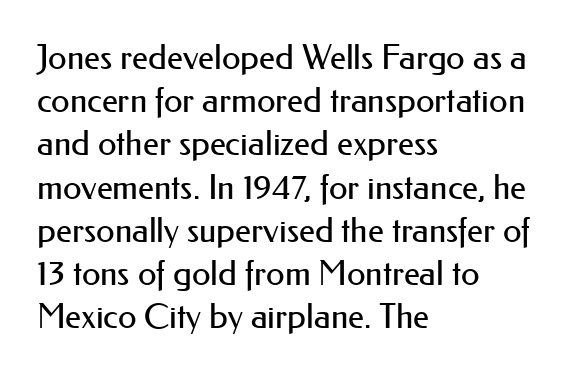
Q: Is the text bold? A: No.
Q: Is the text italic (slanted)? A: No, it is upright.
Q: Is the typeface a serif or a sans-serif typeface? A: Sans-serif.
Q: Is the text underlined? A: No.
Q: How is the paragraph aligned? A: Left-aligned.
Q: Is the spacing between letters normal or unusually wide? A: Normal.
Q: Is the spacing between lines tight, normal or loose? A: Normal.
Q: Width (condensed, normal, or wide)? A: Normal.
Q: Stroke contrast? A: Medium.
Q: x-height? A: Small.
Q: Monospaced? A: No.
